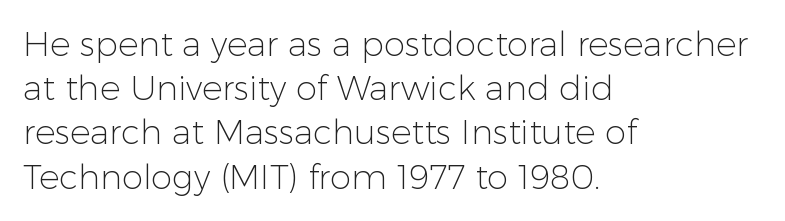
Q: Is the text bold? A: No.
Q: Is the text italic (slanted)? A: No, it is upright.
Q: Is the typeface a serif or a sans-serif typeface? A: Sans-serif.
Q: Is the text underlined? A: No.
Q: How is the paragraph aligned? A: Left-aligned.
Q: Is the spacing between letters normal or unusually wide? A: Normal.
Q: Is the spacing between lines tight, normal or loose? A: Normal.
Q: Width (condensed, normal, or wide)? A: Normal.
Q: Stroke contrast? A: Low.
Q: x-height? A: Medium.
Q: Monospaced? A: No.
